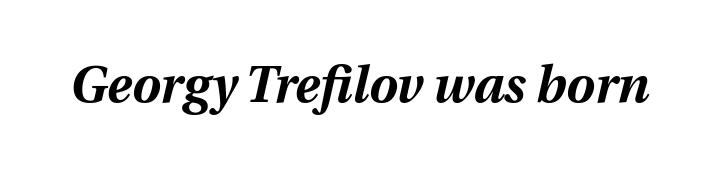
The image shows 51 px bold type, italic (leaning right); set normal letter spacing, not underlined; medium stroke contrast and a medium x-height.
